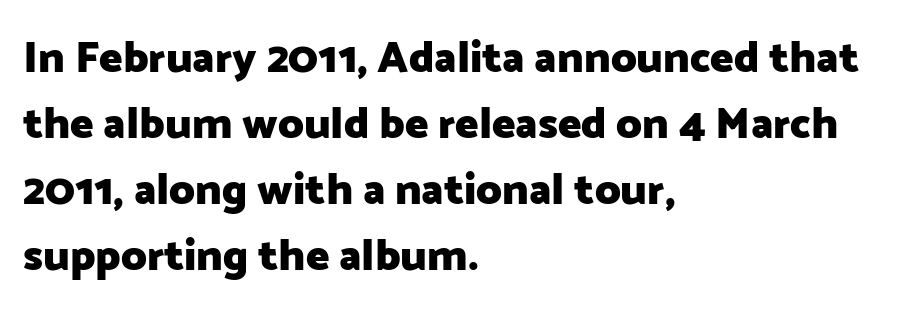
Each letter's strokes conclude bluntly, with no projecting serifs. Left-aligned paragraph, ragged on the right. Tall strokes in this sample are plumb rather than angled. The passage shown is typed in a proportional face where columns would drift. Each word holds together tightly as a unit, with standard inter-letter gaps. Clear beneath every line of the passage.
